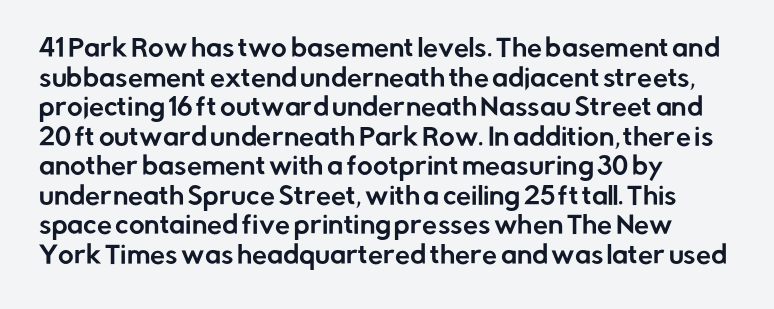
Q: Is the text italic (slanted)? A: No, it is upright.
Q: Is the text underlined? A: No.
Q: How is the paragraph aligned? A: Left-aligned.
Q: Is the spacing between letters normal or unusually wide? A: Normal.
